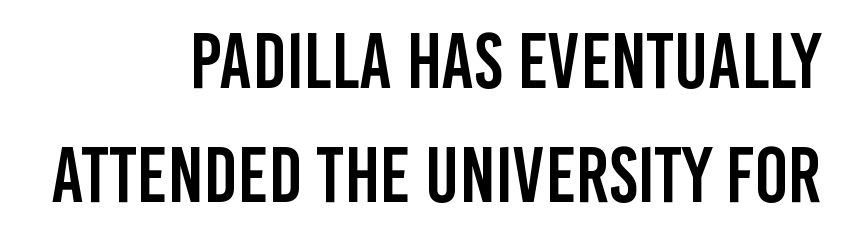
{"serif": "no", "italic": "no", "width": "condensed", "stroke_contrast": "low", "x_height": "large", "monospaced": "no", "underline": "no", "align": "right", "line_spacing": "normal", "line_spacing_ratio": 1.44, "letter_spacing": "normal", "letter_spacing_em": 0.0, "glyph_px": 79}
